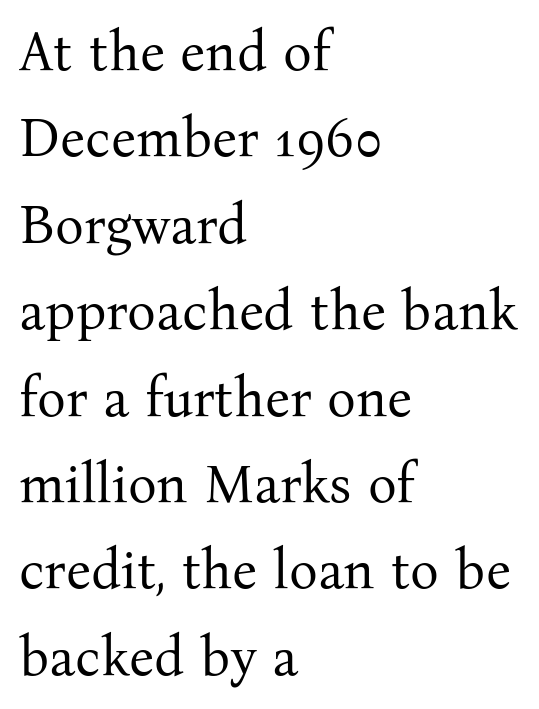
Q: Is the text bold? A: No.
Q: Is the text italic (slanted)? A: No, it is upright.
Q: Is the typeface a serif or a sans-serif typeface? A: Serif.
Q: Is the text underlined? A: No.
Q: How is the paragraph aligned? A: Left-aligned.
Q: Is the spacing between letters normal or unusually wide? A: Normal.
Q: Is the spacing between lines tight, normal or loose? A: Normal.
Q: Width (condensed, normal, or wide)? A: Normal.
Q: Stroke contrast? A: Medium.
Q: x-height? A: Medium.
Q: Monospaced? A: No.
